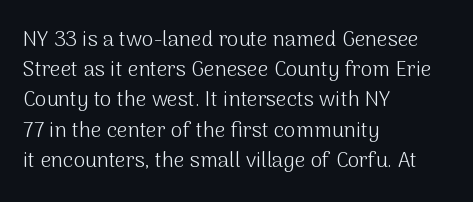
{"italic": "no", "bold": "no", "underline": "no", "align": "left", "line_spacing": "normal", "line_spacing_ratio": 1.44, "letter_spacing": "normal", "letter_spacing_em": 0.0, "glyph_px": 21}
